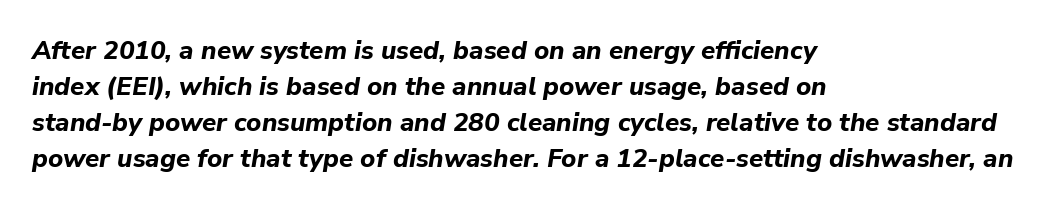
Line spacing here is normal. Plenty of ink on the page — the face is bold. Each line starts at the same left margin while the right side varies. The letters are slanted; this is an italic face. Inter-character spacing is left at the font's built-in metrics.
